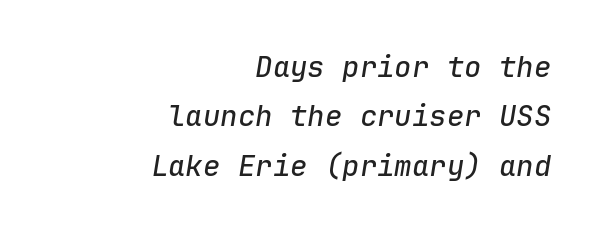
{"italic": "yes", "lean": "right", "slant_degrees": 9, "width": "normal", "stroke_contrast": "low", "x_height": "medium", "monospaced": "yes", "underline": "no", "align": "right", "line_spacing": "normal", "line_spacing_ratio": 1.7, "letter_spacing": "normal", "letter_spacing_em": 0.0, "glyph_px": 29}
